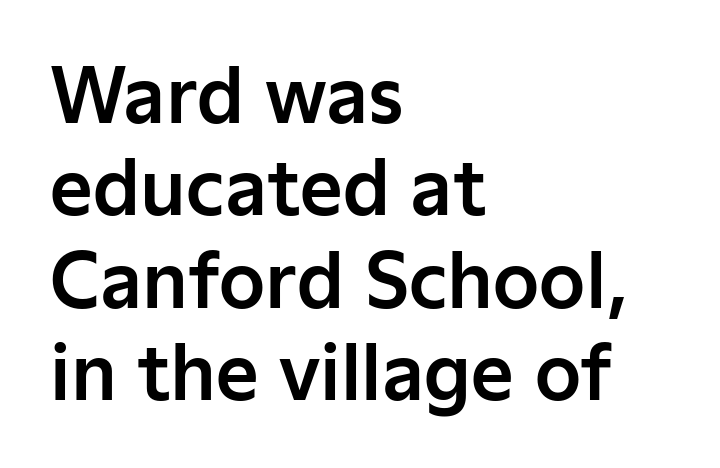
The image shows 74 px sans-serif type, upright; set left-aligned, normal line spacing (1.25x), normal letter spacing, not underlined; low stroke contrast and a medium x-height.
